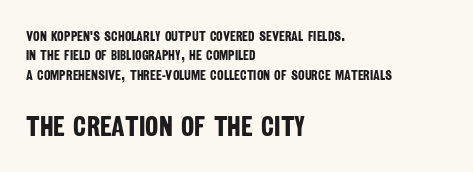
Q: Is the text bold? A: Yes.
Q: Is the typeface a serif or a sans-serif typeface? A: Sans-serif.
Q: Is the text underlined? A: No.
Q: How is the paragraph aligned? A: Left-aligned.
Q: Is the spacing between letters normal or unusually wide? A: Normal.
Q: Is the spacing between lines tight, normal or loose? A: Normal.
Q: Which block of text is set in a larger size, the first (top) or the second (bottom)? A: The second (bottom) one.
Q: Width (condensed, normal, or wide)? A: Condensed.
Q: Stroke contrast? A: Low.
Q: x-height? A: Large.
Q: Monospaced? A: No.
